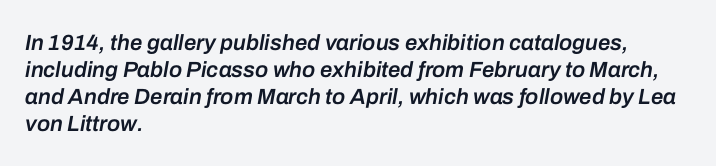
The image shows 22 px text type, italic (leaning right); set left-aligned, line spacing 1.22x, normal letter spacing, not underlined.
